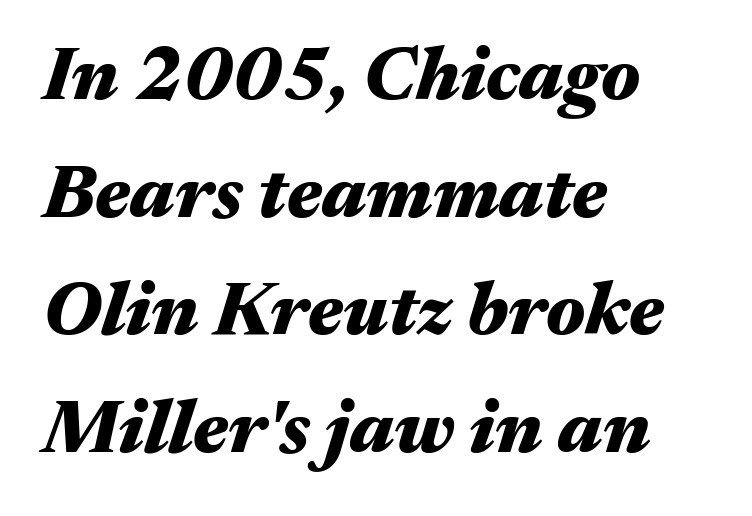
The image shows 75 px heavy, wide type, italic (leaning right); set left-aligned, normal line spacing (1.57x), normal letter spacing, not underlined; medium stroke contrast and a medium x-height.
